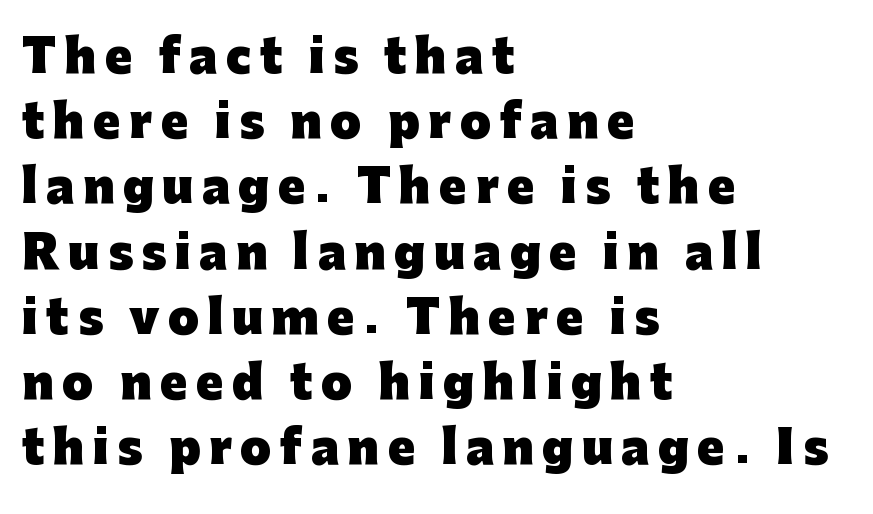
Q: Is the text bold? A: Yes.
Q: Is the text italic (slanted)? A: No, it is upright.
Q: Is the typeface a serif or a sans-serif typeface? A: Sans-serif.
Q: Is the text underlined? A: No.
Q: How is the paragraph aligned? A: Left-aligned.
Q: Is the spacing between lines tight, normal or loose? A: Normal.
Q: Width (condensed, normal, or wide)? A: Normal.
Q: Stroke contrast? A: Low.
Q: x-height? A: Medium.
Q: Monospaced? A: No.
